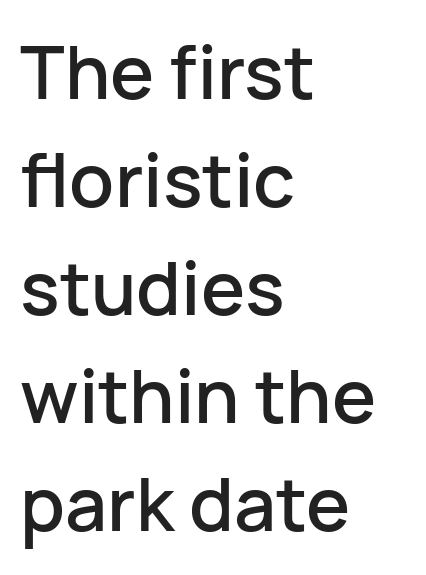
{"serif": "no", "italic": "no", "width": "normal", "stroke_contrast": "low", "x_height": "medium", "monospaced": "no", "underline": "no", "align": "left", "line_spacing": "normal", "line_spacing_ratio": 1.46, "letter_spacing": "normal", "letter_spacing_em": 0.0, "glyph_px": 74}
